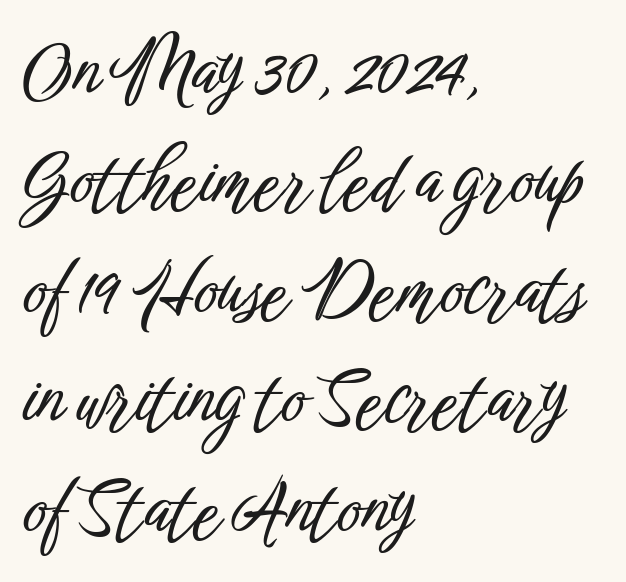
The image shows 73 px condensed sans-serif type; set left-aligned, normal line spacing (1.5x), normal letter spacing, not underlined; low stroke contrast and a medium x-height.
